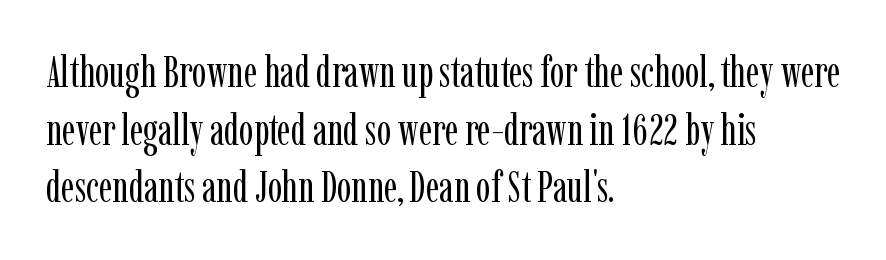
Q: Is the text bold? A: No.
Q: Is the text italic (slanted)? A: No, it is upright.
Q: Is the typeface a serif or a sans-serif typeface? A: Serif.
Q: Is the text underlined? A: No.
Q: How is the paragraph aligned? A: Left-aligned.
Q: Is the spacing between letters normal or unusually wide? A: Normal.
Q: Is the spacing between lines tight, normal or loose? A: Normal.
Q: Width (condensed, normal, or wide)? A: Condensed.
Q: Stroke contrast? A: Low.
Q: x-height? A: Medium.
Q: Monospaced? A: No.
